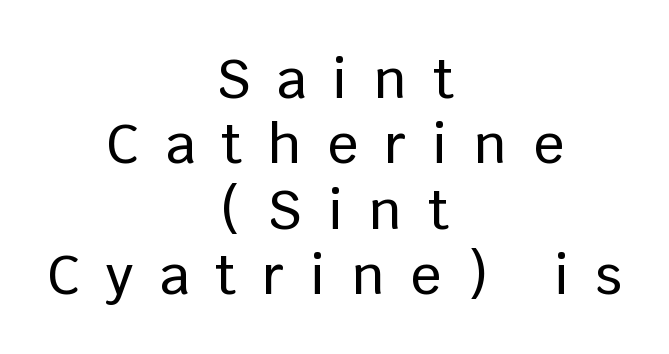
{"serif": "no", "italic": "no", "width": "normal", "stroke_contrast": "low", "x_height": "large", "monospaced": "no", "underline": "no", "align": "center", "line_spacing_ratio": 1.21, "letter_spacing": "wide", "letter_spacing_em": 0.48, "glyph_px": 54}
